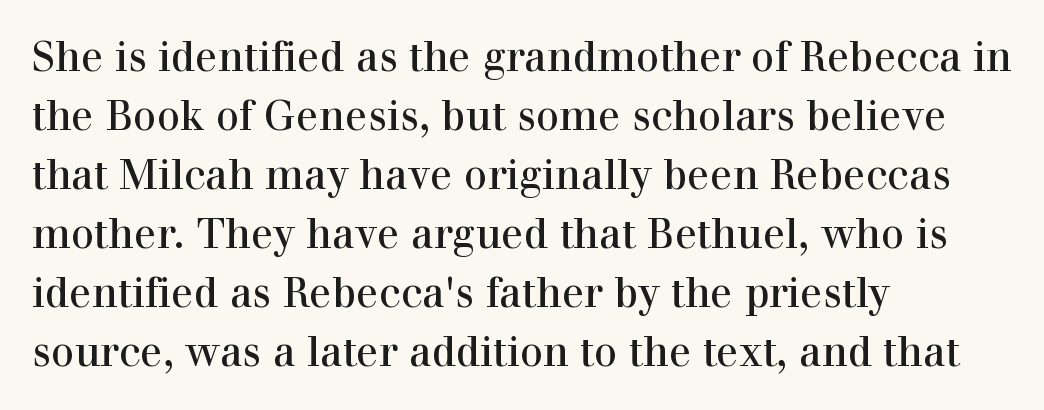
Q: Is the text italic (slanted)? A: No, it is upright.
Q: Is the typeface a serif or a sans-serif typeface? A: Serif.
Q: Is the text underlined? A: No.
Q: How is the paragraph aligned? A: Left-aligned.
Q: Is the spacing between letters normal or unusually wide? A: Normal.
Q: Is the spacing between lines tight, normal or loose? A: Normal.
Q: Width (condensed, normal, or wide)? A: Normal.
Q: x-height? A: Medium.
Q: Monospaced? A: No.
